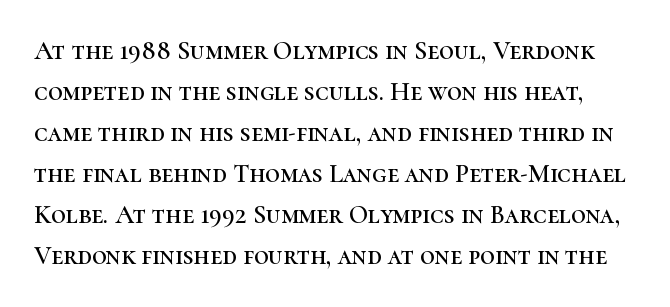
{"italic": "no", "underline": "no", "line_spacing": "normal", "line_spacing_ratio": 1.58, "letter_spacing": "normal", "letter_spacing_em": 0.0, "glyph_px": 26}
